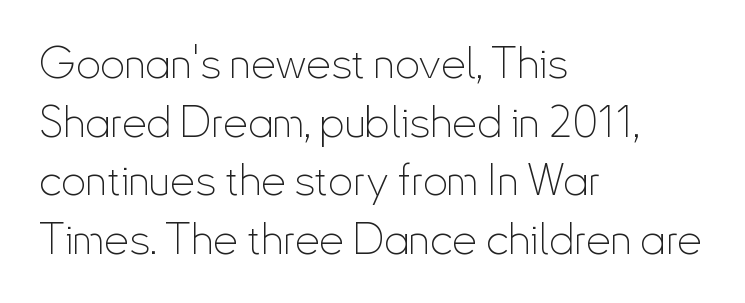
The image shows 44 px thin, condensed sans-serif type, upright; set left-aligned, normal line spacing (1.33x), normal letter spacing, not underlined; low stroke contrast and a small x-height.
